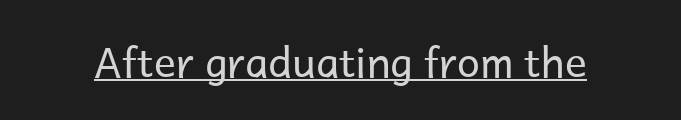
The image shows 41 px regular-weight sans-serif type, upright; set normal letter spacing, underlined; low stroke contrast and a medium x-height.
